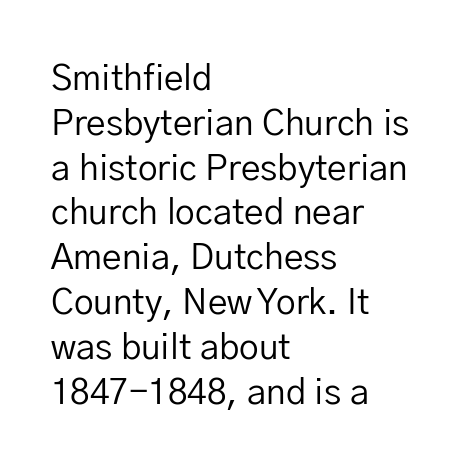
Q: Is the text bold? A: No.
Q: Is the text italic (slanted)? A: No, it is upright.
Q: Is the typeface a serif or a sans-serif typeface? A: Sans-serif.
Q: Is the text underlined? A: No.
Q: How is the paragraph aligned? A: Left-aligned.
Q: Is the spacing between letters normal or unusually wide? A: Normal.
Q: Is the spacing between lines tight, normal or loose? A: Normal.
Q: Width (condensed, normal, or wide)? A: Normal.
Q: Stroke contrast? A: Low.
Q: x-height? A: Medium.
Q: Monospaced? A: No.
